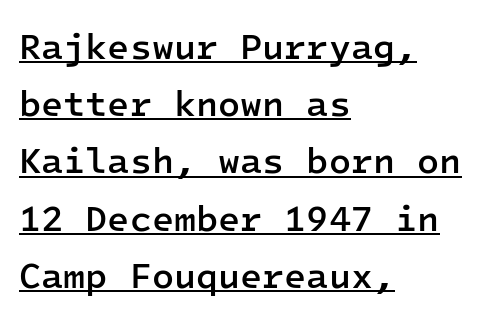
Q: Is the text bold? A: Semi-bold.
Q: Is the text italic (slanted)? A: No, it is upright.
Q: Is the typeface a serif or a sans-serif typeface? A: Sans-serif.
Q: Is the text underlined? A: Yes.
Q: How is the paragraph aligned? A: Left-aligned.
Q: Is the spacing between letters normal or unusually wide? A: Normal.
Q: Is the spacing between lines tight, normal or loose? A: Normal.
Q: Width (condensed, normal, or wide)? A: Normal.
Q: Stroke contrast? A: Low.
Q: x-height? A: Medium.
Q: Monospaced? A: Yes.
